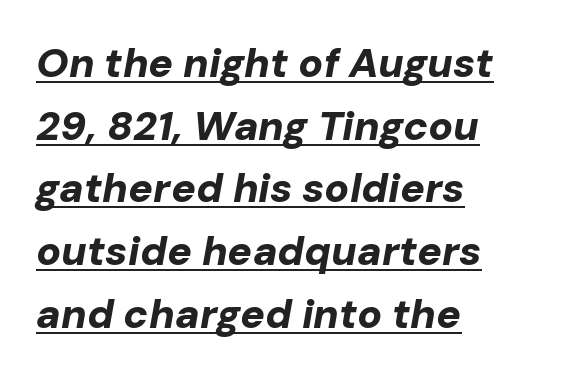
Italic: yes, the glyphs are oblique. A typesetter would call this proportional, since set widths differ per character. Look at the tracking — it's just the regular setting, nothing added. In designer terms, the underline attribute is active on this setting.
